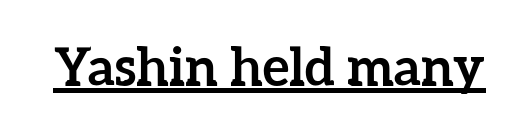
{"italic": "no", "bold": "yes", "weight": "semibold", "width": "normal", "stroke_contrast": "low", "x_height": "medium", "monospaced": "no", "underline": "yes", "letter_spacing": "normal", "letter_spacing_em": 0.0, "glyph_px": 52}
